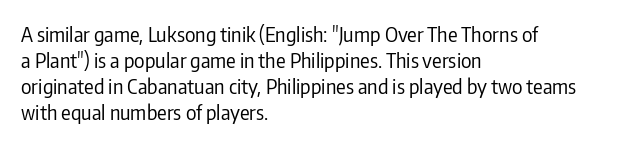
{"italic": "no", "bold": "no", "underline": "no", "align": "left", "line_spacing": "normal", "line_spacing_ratio": 1.3, "letter_spacing": "normal", "letter_spacing_em": 0.0, "glyph_px": 20}
